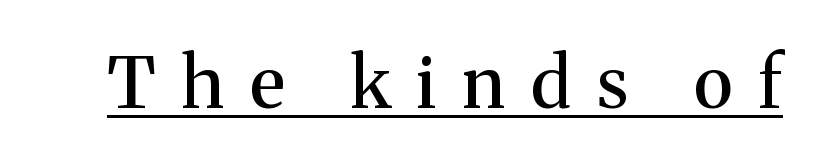
The image shows 71 px serif type, upright; set unusually wide letter spacing (+0.37 em), underlined; medium stroke contrast and a medium x-height.
